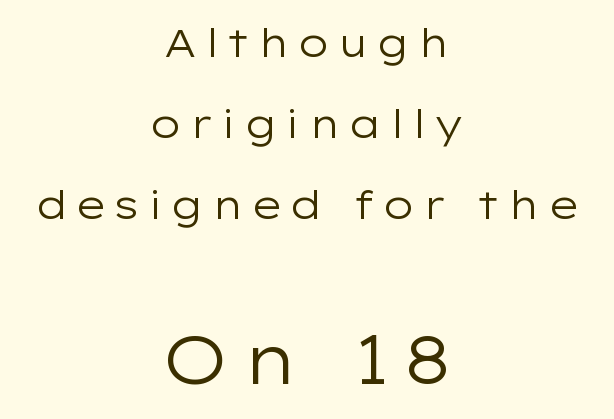
{"serif": "no", "italic": "no", "bold": "no", "weight": "regular", "width": "wide", "stroke_contrast": "low", "x_height": "medium", "monospaced": "no", "underline": "no", "align": "center", "line_spacing": "loose", "line_spacing_ratio": 2.08, "larger_block": "second", "size_ratio": 1.74, "glyph_px": 68}
